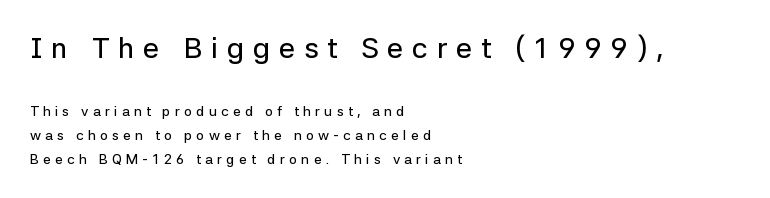
Honestly, the letter spacing is so wide it's the main thing you notice. The passage shown is typed in a proportional face where columns would drift. Descenders are the only things crossing below the line. Check where the strokes stop: nothing finishes them off — pure sans.
